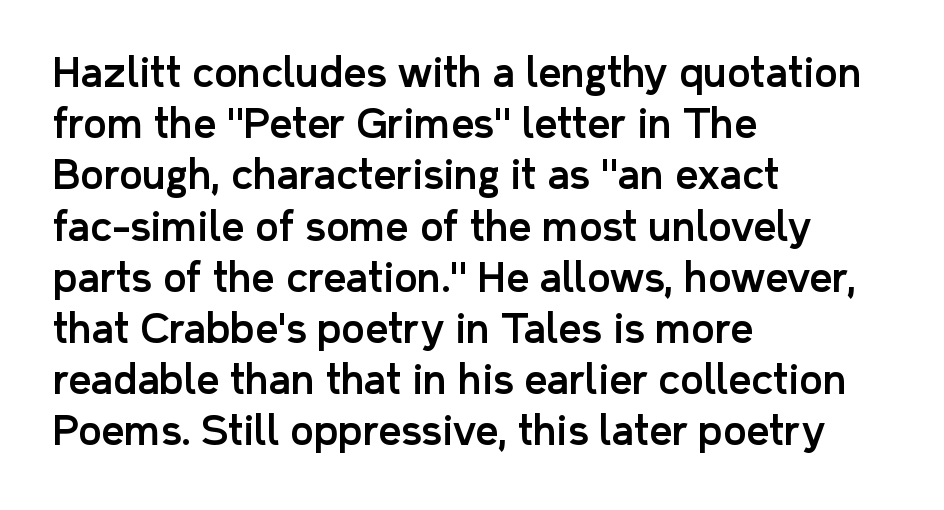
{"serif": "no", "italic": "no", "width": "normal", "stroke_contrast": "low", "x_height": "medium", "monospaced": "no", "underline": "no", "align": "left", "line_spacing": "normal", "line_spacing_ratio": 1.28, "letter_spacing": "normal", "letter_spacing_em": 0.0, "glyph_px": 40}
